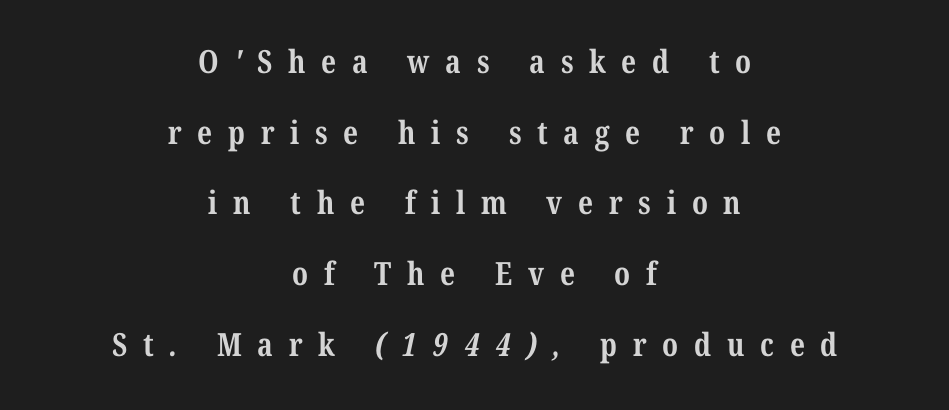
Spacing verdict: proportional, widths tailored to each character. Where is the straight margin? There isn't one; the lines are centered. Unmarked baselines from the first word to the last. Words appear elongated and porous because spacing is wide.
